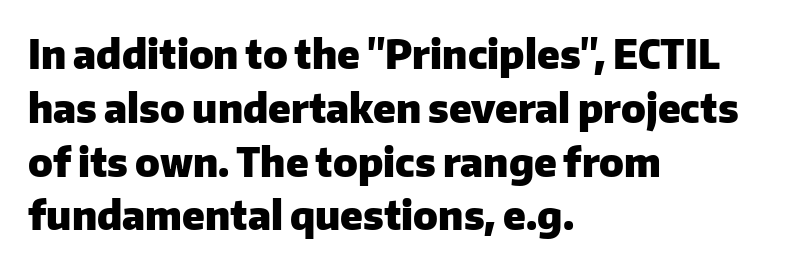
The image shows 39 px heavy sans-serif type, upright; set left-aligned, normal line spacing (1.38x), normal letter spacing, not underlined; low stroke contrast and a medium x-height.
